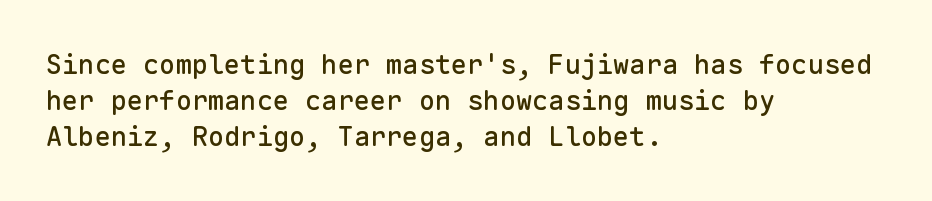
{"italic": "no", "underline": "no", "align": "left", "line_spacing": "normal", "line_spacing_ratio": 1.33, "letter_spacing": "normal", "letter_spacing_em": 0.0, "glyph_px": 27}
